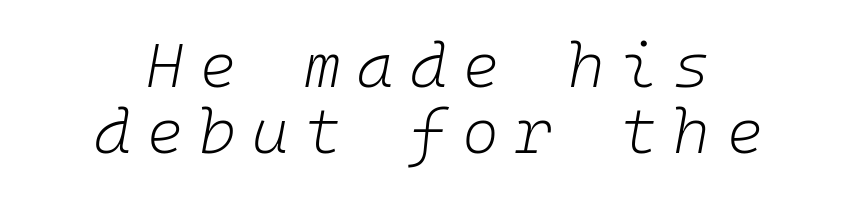
Q: Is the text bold? A: No.
Q: Is the text italic (slanted)? A: Yes, it leans right by about 10 degrees.
Q: Is the text underlined? A: No.
Q: How is the paragraph aligned? A: Centered.
Q: Is the spacing between letters normal or unusually wide? A: Unusually wide.
Q: Is the spacing between lines tight, normal or loose? A: Tight.
Q: Width (condensed, normal, or wide)? A: Normal.
Q: Stroke contrast? A: Low.
Q: x-height? A: Medium.
Q: Monospaced? A: Yes.
